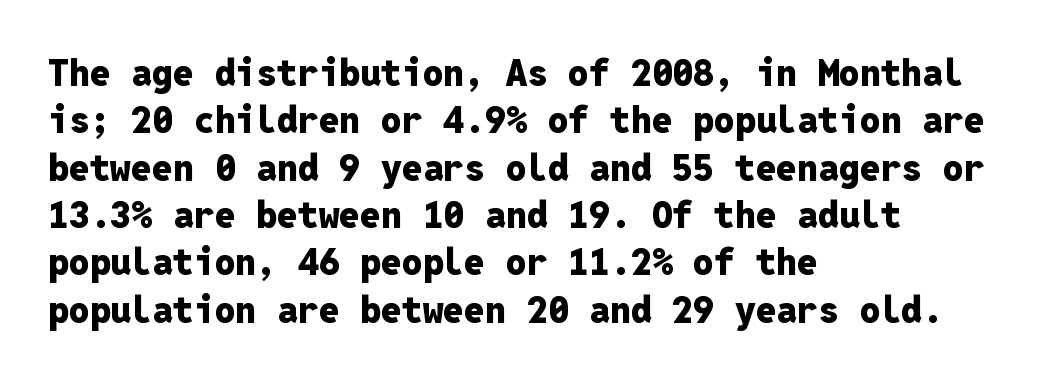
{"serif": "no", "italic": "no", "bold": "yes", "weight": "heavy", "width": "normal", "stroke_contrast": "low", "x_height": "medium", "monospaced": "yes", "underline": "no", "align": "left", "line_spacing": "normal", "line_spacing_ratio": 1.28, "letter_spacing": "normal", "letter_spacing_em": 0.0, "glyph_px": 37}
